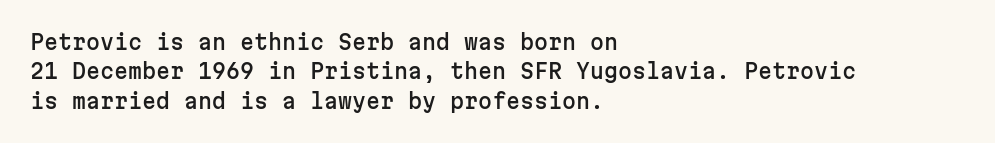
Notice how the passage keeps a crisp vertical edge on the left only. The space directly below the letters is spotless. The designer left line spacing at the default. Honestly, the letter spacing is just normal — you wouldn't notice it. Posture: vertical.
